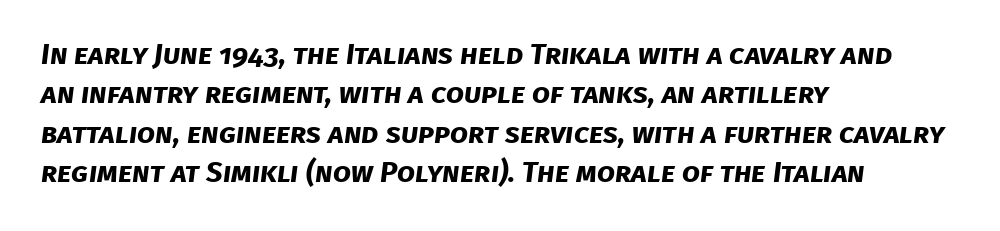
Typeset ragged right — the left edge is the straight one. Type style note: lacks serifs. A normal amount of white space separates one row of letters from the next. Typographic density is high because the face is bold. Do the characters align in a grid? No, the font is proportional.
